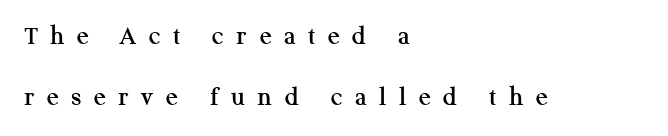
{"serif": "yes", "italic": "no", "width": "normal", "stroke_contrast": "medium", "x_height": "medium", "monospaced": "no", "underline": "no", "align": "left", "line_spacing": "loose", "line_spacing_ratio": 2.17, "letter_spacing": "wide", "letter_spacing_em": 0.45, "glyph_px": 28}
